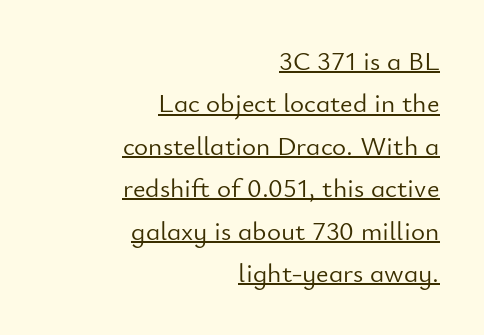
{"italic": "no", "bold": "no", "underline": "yes", "align": "right", "line_spacing": "normal", "line_spacing_ratio": 1.57, "letter_spacing": "normal", "letter_spacing_em": 0.0, "glyph_px": 27}
